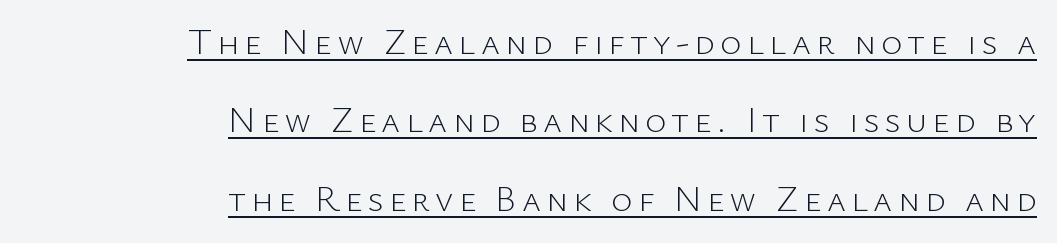
{"serif": "no", "italic": "no", "bold": "no", "weight": "light", "width": "normal", "stroke_contrast": "low", "x_height": "medium", "monospaced": "no", "underline": "yes", "align": "right", "line_spacing": "loose", "line_spacing_ratio": 2.18, "glyph_px": 36}
